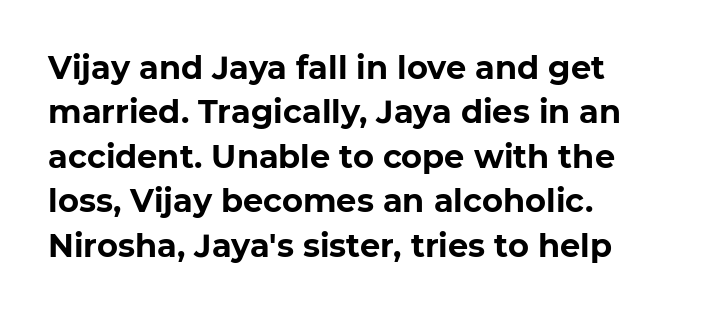
Q: Is the text bold? A: Yes.
Q: Is the typeface a serif or a sans-serif typeface? A: Sans-serif.
Q: Is the text underlined? A: No.
Q: How is the paragraph aligned? A: Left-aligned.
Q: Is the spacing between letters normal or unusually wide? A: Normal.
Q: Is the spacing between lines tight, normal or loose? A: Normal.
Q: Width (condensed, normal, or wide)? A: Normal.
Q: Stroke contrast? A: Low.
Q: x-height? A: Medium.
Q: Monospaced? A: No.
